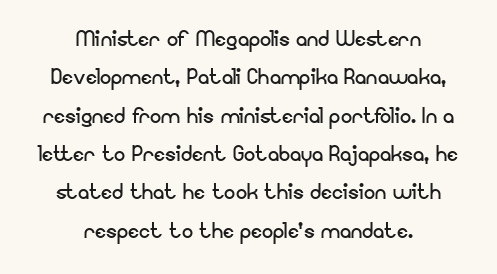
Q: Is the text bold? A: No.
Q: Is the text italic (slanted)? A: No, it is upright.
Q: Is the typeface a serif or a sans-serif typeface? A: Sans-serif.
Q: Is the text underlined? A: No.
Q: How is the paragraph aligned? A: Centered.
Q: Is the spacing between letters normal or unusually wide? A: Normal.
Q: Is the spacing between lines tight, normal or loose? A: Normal.
Q: Width (condensed, normal, or wide)? A: Normal.
Q: Stroke contrast? A: Low.
Q: x-height? A: Small.
Q: Monospaced? A: No.
